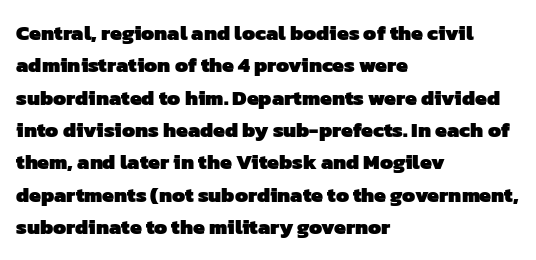
The image shows 21 px bold type; set left-aligned, normal line spacing (1.54x), normal letter spacing, not underlined.
